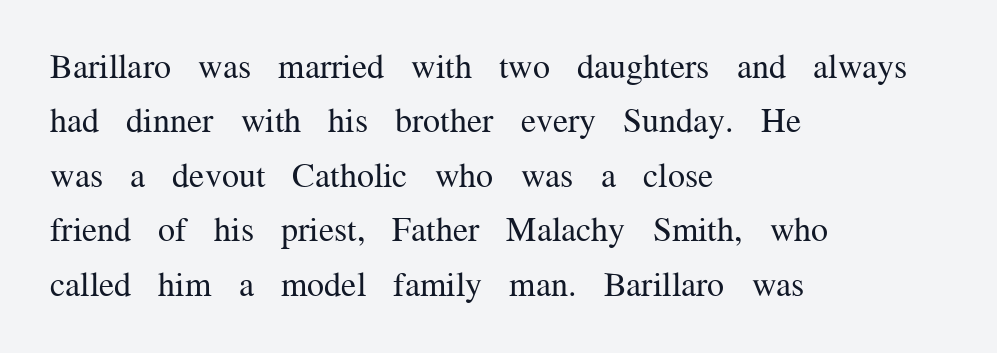
Q: Is the text bold? A: No.
Q: Is the text italic (slanted)? A: No, it is upright.
Q: Is the typeface a serif or a sans-serif typeface? A: Serif.
Q: Is the text underlined? A: No.
Q: How is the paragraph aligned? A: Left-aligned.
Q: Is the spacing between letters normal or unusually wide? A: Normal.
Q: Is the spacing between lines tight, normal or loose? A: Normal.
Q: Width (condensed, normal, or wide)? A: Normal.
Q: Stroke contrast? A: Medium.
Q: x-height? A: Medium.
Q: Monospaced? A: No.
